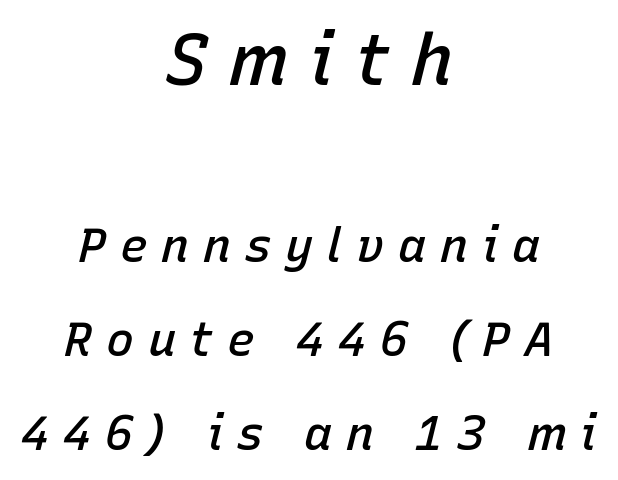
The image shows 71 px semibold type, italic (leaning right); set centered, loose line spacing (2.01x), unusually wide letter spacing (+0.29 em), not underlined; the first (top) block is 1.51x larger; low stroke contrast and a medium x-height.
